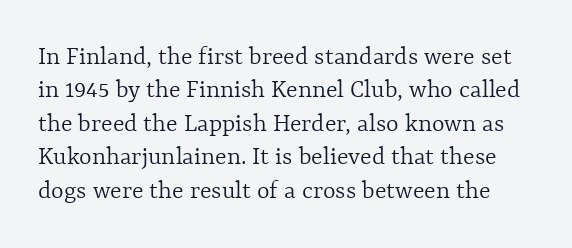
{"italic": "no", "bold": "no", "underline": "no", "line_spacing_ratio": 1.24, "letter_spacing": "normal", "letter_spacing_em": 0.0, "glyph_px": 27}
